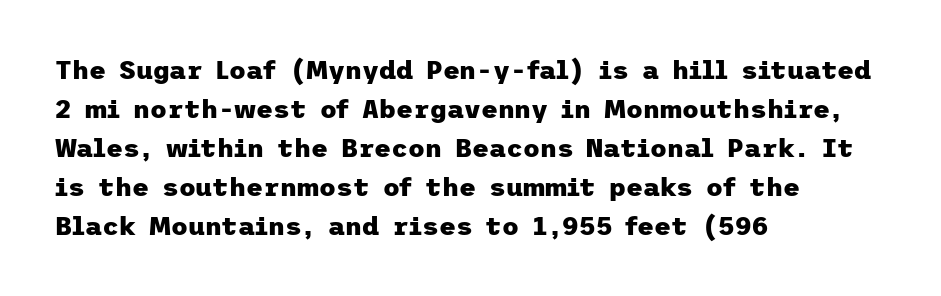
Successive baselines arrive at the customary interval. Nope, not italic — everything's standing straight. Stroke thickness is high; the sample reads as a true bold. Line starts are locked; line ends wander. Clear beneath every line of the passage. The line texture is even and compact thanks to regular tracking.
